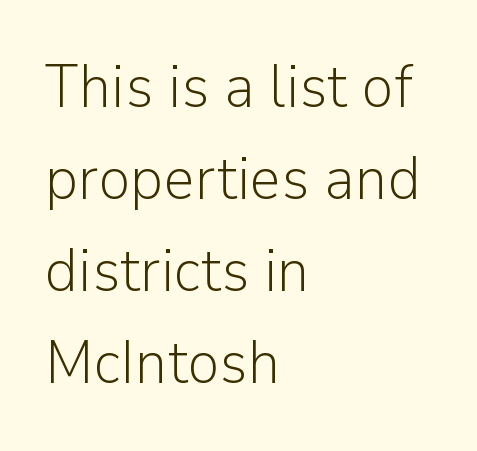
{"serif": "no", "italic": "no", "bold": "no", "weight": "light", "width": "normal", "stroke_contrast": "low", "x_height": "medium", "monospaced": "no", "underline": "no", "align": "left", "line_spacing": "normal", "line_spacing_ratio": 1.51, "letter_spacing": "normal", "letter_spacing_em": 0.0, "glyph_px": 61}
